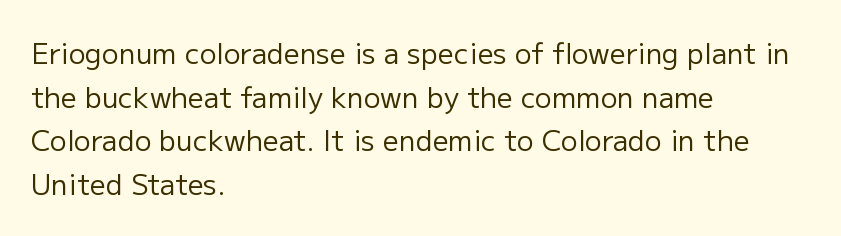
{"serif": "no", "italic": "no", "bold": "no", "weight": "regular", "width": "normal", "stroke_contrast": "low", "x_height": "medium", "monospaced": "no", "underline": "no", "align": "left", "line_spacing": "normal", "line_spacing_ratio": 1.56, "letter_spacing": "normal", "letter_spacing_em": 0.0, "glyph_px": 28}
